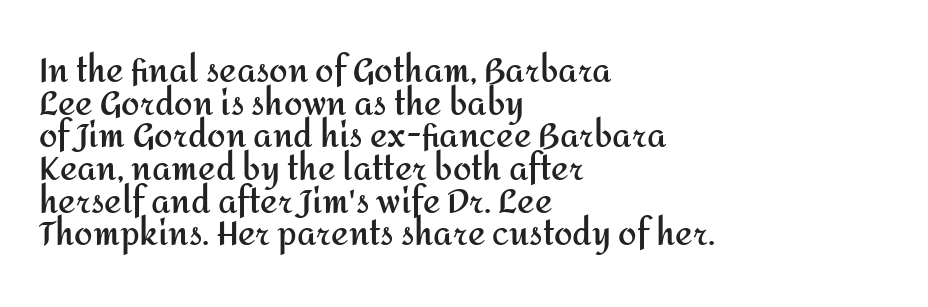
Ordinary non-slanted type is in use. Observe the absence of serifs on each vertical stroke in this sample. Compared with typical paragraphs, the rows here are closer together. The face used here is proportionally spaced, like ordinary book or web type.
